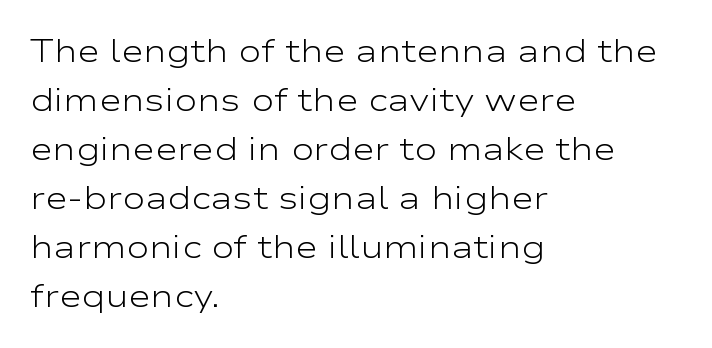
Q: Is the text bold? A: No.
Q: Is the text italic (slanted)? A: No, it is upright.
Q: Is the typeface a serif or a sans-serif typeface? A: Sans-serif.
Q: Is the text underlined? A: No.
Q: How is the paragraph aligned? A: Left-aligned.
Q: Is the spacing between letters normal or unusually wide? A: Normal.
Q: Is the spacing between lines tight, normal or loose? A: Normal.
Q: Width (condensed, normal, or wide)? A: Wide.
Q: Stroke contrast? A: Low.
Q: x-height? A: Medium.
Q: Monospaced? A: No.
